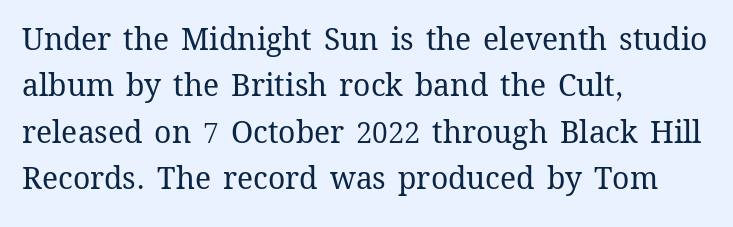
{"italic": "no", "bold": "no", "weight": "regular", "width": "normal", "stroke_contrast": "medium", "x_height": "medium", "monospaced": "no", "underline": "no", "align": "left", "line_spacing": "normal", "line_spacing_ratio": 1.55, "letter_spacing": "normal", "letter_spacing_em": 0.0, "glyph_px": 30}
